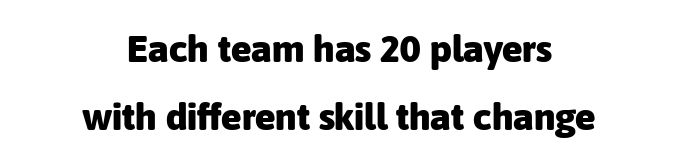
The image shows 38 px heavy sans-serif type, upright; set centered, line spacing 1.8x, normal letter spacing, not underlined; low stroke contrast and a medium x-height.
